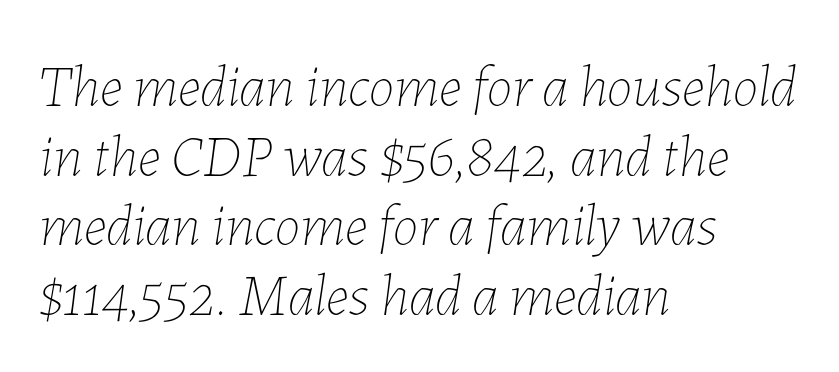
The image shows 58 px thin type, italic (leaning right); set left-aligned, line spacing 1.2x, normal letter spacing, not underlined; low stroke contrast and a medium x-height.
